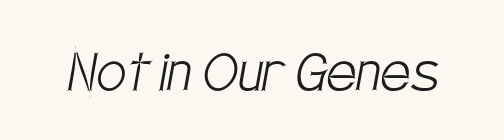
Q: Is the text bold? A: No.
Q: Is the typeface a serif or a sans-serif typeface? A: Sans-serif.
Q: Is the text underlined? A: No.
Q: Is the spacing between letters normal or unusually wide? A: Normal.
Q: Width (condensed, normal, or wide)? A: Condensed.
Q: Stroke contrast? A: Low.
Q: x-height? A: Large.
Q: Monospaced? A: No.
